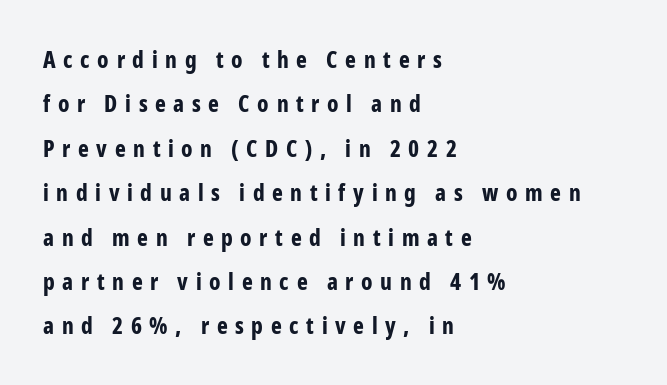
Q: Is the text bold? A: Yes.
Q: Is the text italic (slanted)? A: No, it is upright.
Q: Is the text underlined? A: No.
Q: How is the paragraph aligned? A: Left-aligned.
Q: Is the spacing between letters normal or unusually wide? A: Unusually wide.
Q: Is the spacing between lines tight, normal or loose? A: Loose.
